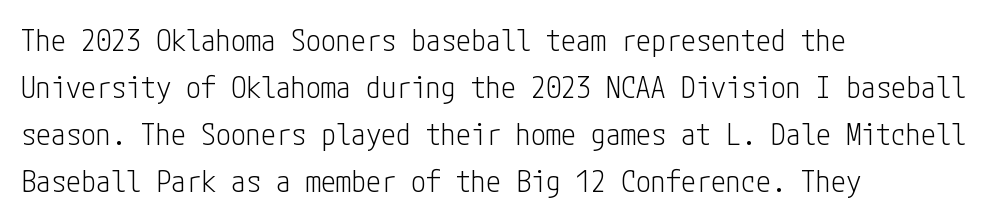
{"serif": "no", "italic": "no", "bold": "no", "weight": "light", "width": "condensed", "stroke_contrast": "low", "x_height": "medium", "underline": "no", "align": "left", "line_spacing": "normal", "line_spacing_ratio": 1.57, "letter_spacing": "normal", "letter_spacing_em": 0.0, "glyph_px": 30}
